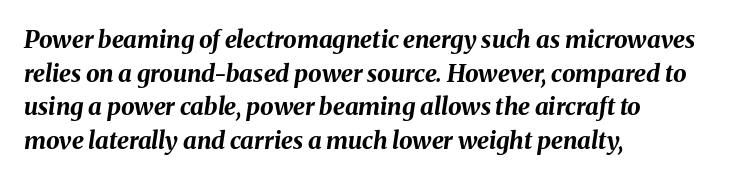
This sample uses plain, unmodified letter spacing. This rendering uses left alignment, leaving the right contour irregular. Decoration check: the copy has no underline. This sample keeps an unexceptional amount of space between lines.
